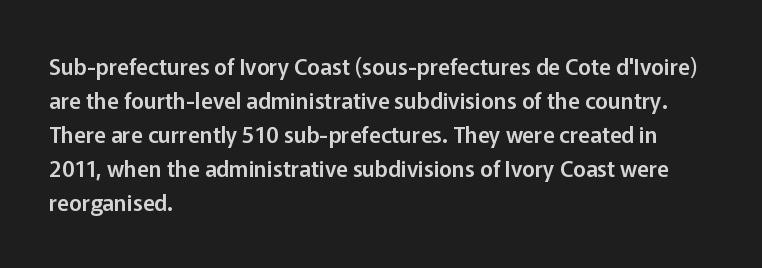
The image shows 22 px text type, upright; set left-aligned, normal line spacing (1.55x), normal letter spacing, not underlined.
